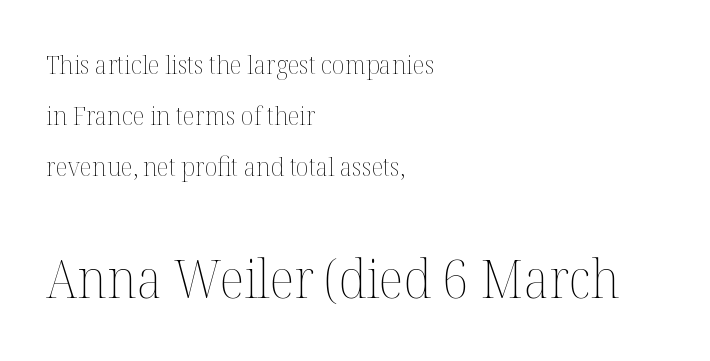
Q: Is the text bold? A: No.
Q: Is the text italic (slanted)? A: No, it is upright.
Q: Is the text underlined? A: No.
Q: How is the paragraph aligned? A: Left-aligned.
Q: Is the spacing between letters normal or unusually wide? A: Normal.
Q: Is the spacing between lines tight, normal or loose? A: Loose.
Q: Which block of text is set in a larger size, the first (top) or the second (bottom)? A: The second (bottom) one.
Q: Width (condensed, normal, or wide)? A: Normal.
Q: Stroke contrast? A: Medium.
Q: x-height? A: Medium.
Q: Monospaced? A: No.
